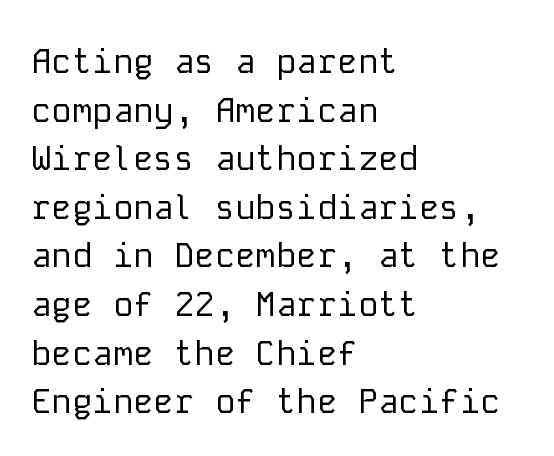
{"serif": "no", "italic": "no", "bold": "no", "weight": "regular", "width": "normal", "stroke_contrast": "low", "x_height": "medium", "monospaced": "yes", "underline": "no", "align": "left", "line_spacing": "normal", "line_spacing_ratio": 1.43, "letter_spacing": "normal", "letter_spacing_em": 0.0, "glyph_px": 34}
